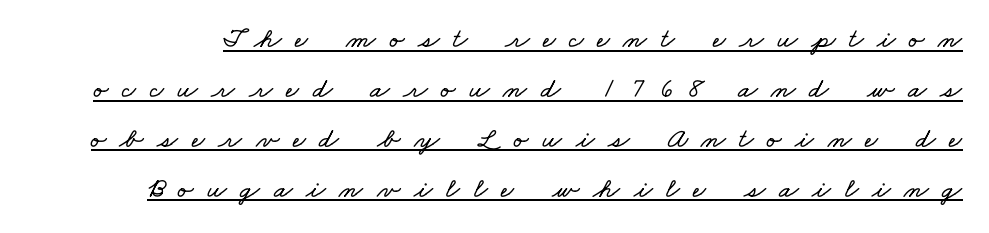
{"width": "wide", "stroke_contrast": "low", "x_height": "small", "monospaced": "no", "underline": "yes", "line_spacing_ratio": 1.78, "letter_spacing": "wide", "letter_spacing_em": 0.48, "glyph_px": 28}
